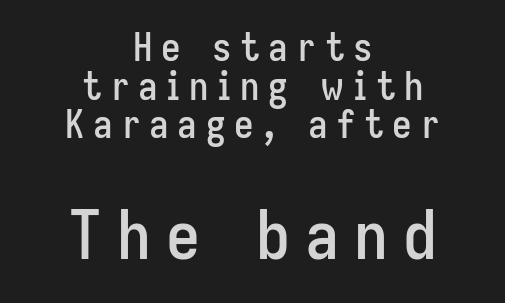
Underlining? Definitely not there. Centered paragraph, ragged on both sides. The leading is snug, giving the passage a crowded texture. The gaps between neighbouring characters are conspicuously large. A typesetter would call this proportional, since set widths differ per character. Observe the absence of serifs on each vertical stroke in this sample.
